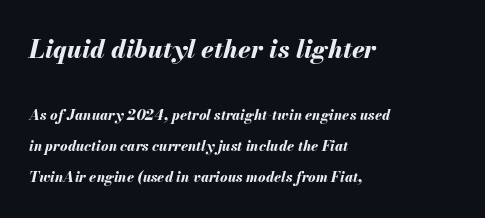
The image shows 25 px bold type, italic (leaning right); set left-aligned, loose line spacing (2.21x), normal letter spacing, not underlined; the first (top) block is 1.79x larger.
